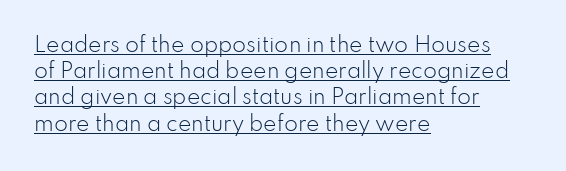
This rendering leaves character spacing at its baseline value. The space between consecutive lines is moderate. Caption: lettering with a line underneath. Caption: face not bold, strokes unweighted.
